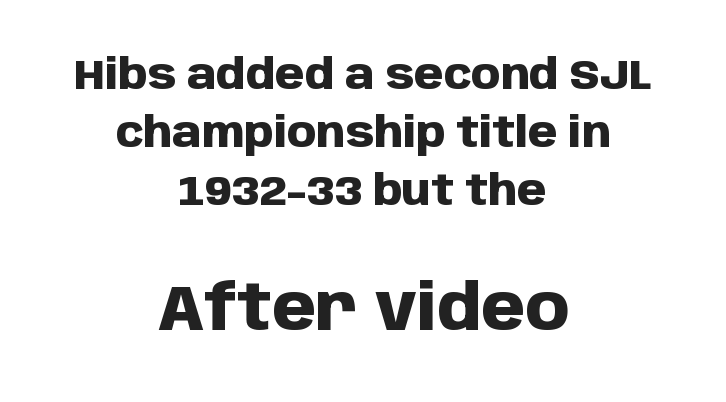
Q: Is the text bold? A: Yes.
Q: Is the text italic (slanted)? A: No, it is upright.
Q: Is the typeface a serif or a sans-serif typeface? A: Sans-serif.
Q: Is the text underlined? A: No.
Q: How is the paragraph aligned? A: Centered.
Q: Is the spacing between letters normal or unusually wide? A: Normal.
Q: Is the spacing between lines tight, normal or loose? A: Normal.
Q: Which block of text is set in a larger size, the first (top) or the second (bottom)? A: The second (bottom) one.
Q: Width (condensed, normal, or wide)? A: Normal.
Q: Stroke contrast? A: Low.
Q: x-height? A: Large.
Q: Monospaced? A: No.
